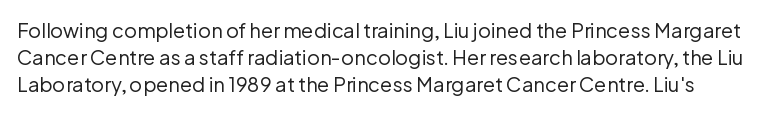
Evenly set lines give the paragraph a standard silhouette. Underlining? Definitely not there. Vertical strokes here are truly vertical. Is the stroke heavy? The answer is a plain regular-or-lighter.
